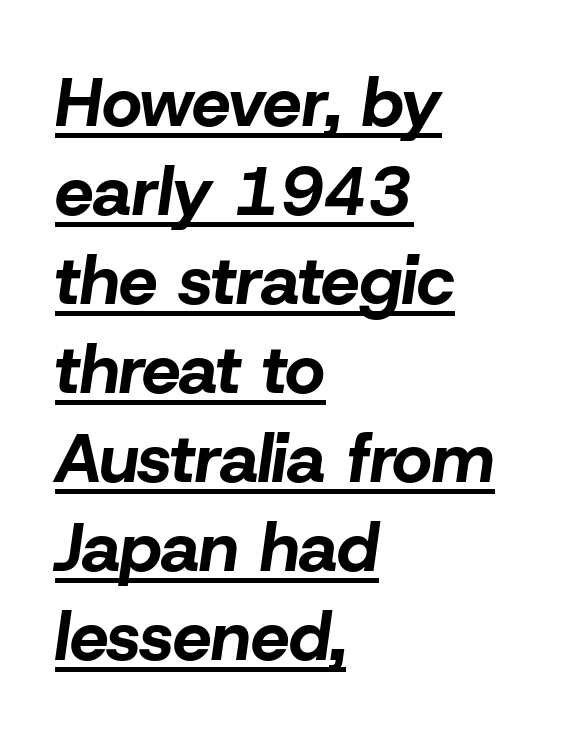
{"italic": "yes", "lean": "right", "slant_degrees": 8, "bold": "yes", "weight": "bold", "width": "normal", "stroke_contrast": "low", "x_height": "medium", "monospaced": "no", "underline": "yes", "align": "left", "line_spacing": "normal", "line_spacing_ratio": 1.29, "letter_spacing": "normal", "letter_spacing_em": 0.0, "glyph_px": 69}
